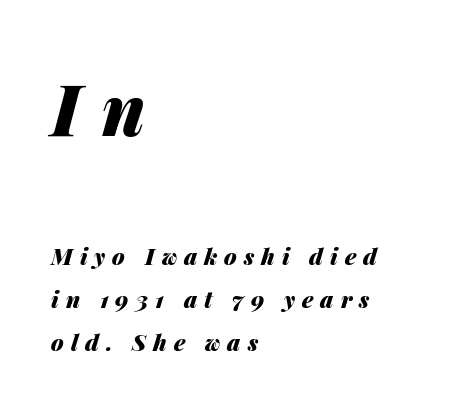
{"italic": "yes", "lean": "right", "slant_degrees": 14, "bold": "yes", "weight": "heavy", "width": "normal", "stroke_contrast": "medium", "x_height": "medium", "monospaced": "no", "underline": "no", "align": "left", "line_spacing_ratio": 1.86, "letter_spacing": "wide", "letter_spacing_em": 0.3, "larger_block": "first", "size_ratio": 3.04, "glyph_px": 70}
